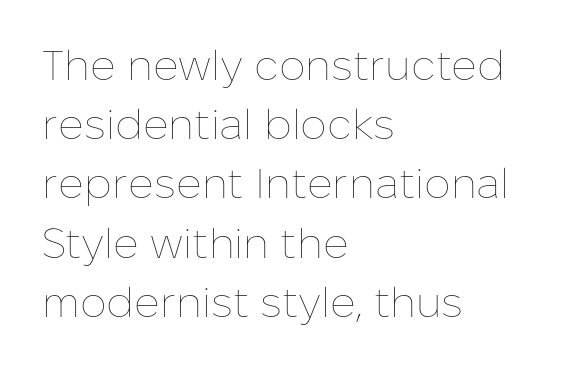
The image shows 42 px thin type, upright; set left-aligned, normal line spacing (1.41x), normal letter spacing, not underlined; low stroke contrast and a medium x-height.
